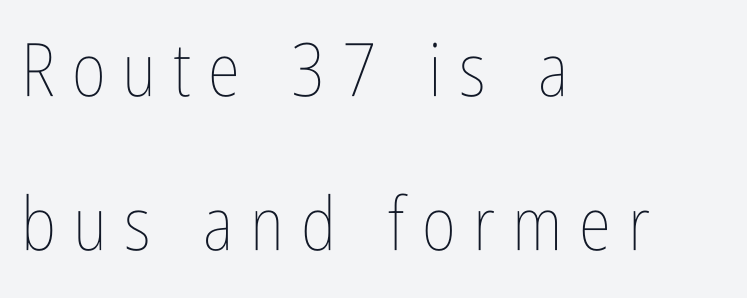
The image shows 74 px thin, condensed type, upright; set left-aligned, loose line spacing (2.08x), unusually wide letter spacing (+0.23 em), not underlined; low stroke contrast and a medium x-height.
